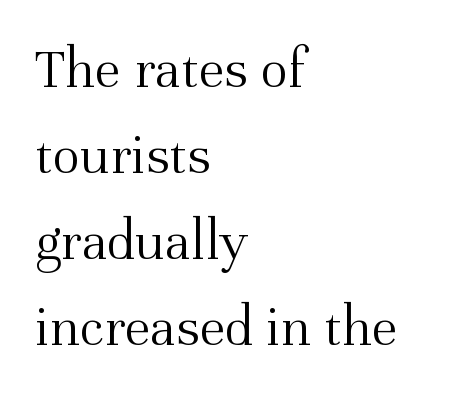
Q: Is the text bold? A: No.
Q: Is the text italic (slanted)? A: No, it is upright.
Q: Is the typeface a serif or a sans-serif typeface? A: Serif.
Q: Is the text underlined? A: No.
Q: How is the paragraph aligned? A: Left-aligned.
Q: Is the spacing between letters normal or unusually wide? A: Normal.
Q: Is the spacing between lines tight, normal or loose? A: Normal.
Q: Width (condensed, normal, or wide)? A: Normal.
Q: Stroke contrast? A: Medium.
Q: x-height? A: Medium.
Q: Monospaced? A: No.
